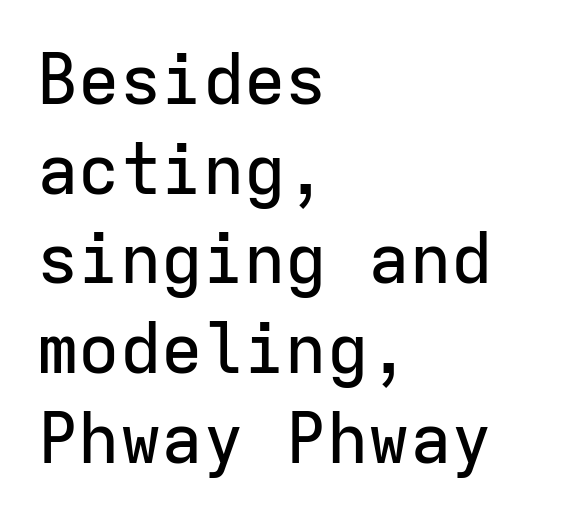
Q: Is the text italic (slanted)? A: No, it is upright.
Q: Is the typeface a serif or a sans-serif typeface? A: Sans-serif.
Q: Is the text underlined? A: No.
Q: How is the paragraph aligned? A: Left-aligned.
Q: Is the spacing between letters normal or unusually wide? A: Normal.
Q: Is the spacing between lines tight, normal or loose? A: Normal.
Q: Width (condensed, normal, or wide)? A: Normal.
Q: Stroke contrast? A: Low.
Q: x-height? A: Medium.
Q: Monospaced? A: Yes.
